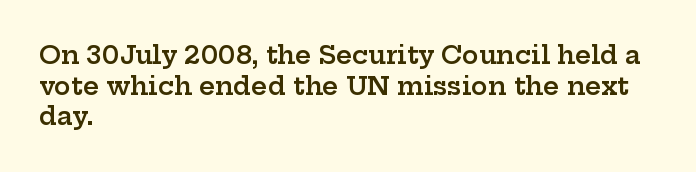
Q: Is the text bold? A: Semi-bold.
Q: Is the text italic (slanted)? A: No, it is upright.
Q: Is the text underlined? A: No.
Q: How is the paragraph aligned? A: Left-aligned.
Q: Is the spacing between letters normal or unusually wide? A: Normal.
